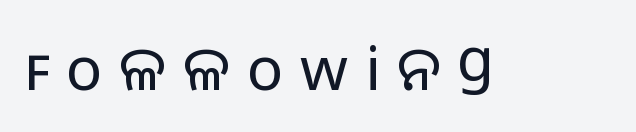
The image shows 61 px regular-weight sans-serif type, upright; set unusually wide letter spacing (+0.27 em), not underlined; low stroke contrast and a medium x-height.
